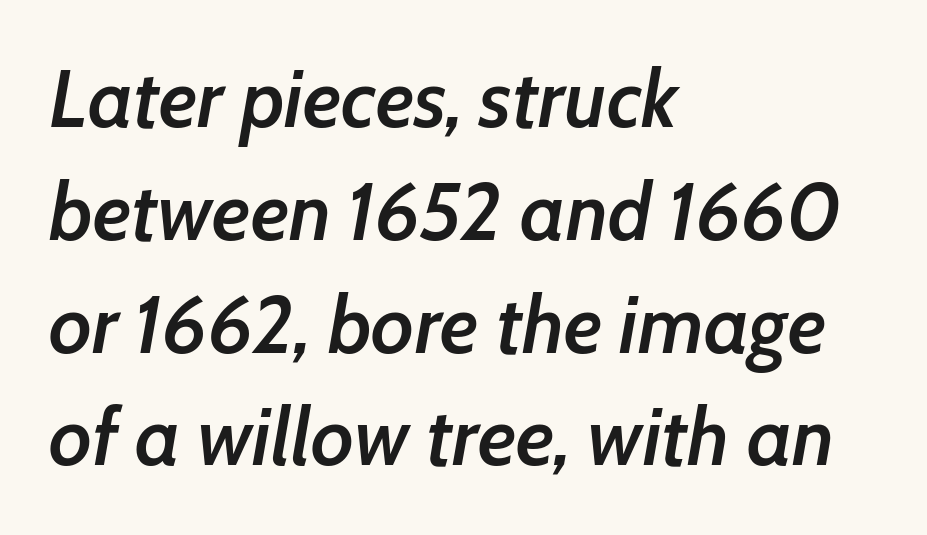
Words float on clear page, feet unadorned. Tracking here is standard; glyphs follow each other at the usual distance. Whoever set this chose a conventional vertical rhythm. This sample uses an oblique cut, with every glyph tilted off the vertical. The typesetting leans somewhat heavy: a semibold. Do the characters align in a grid? No, the font is proportional.
